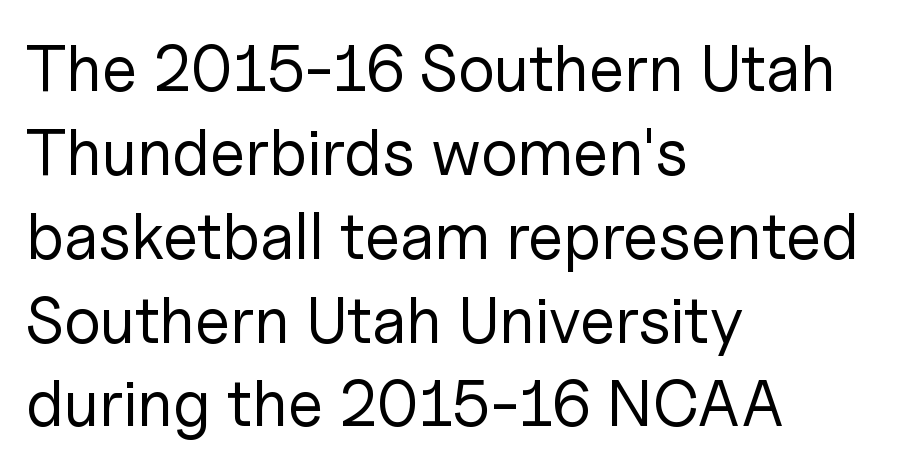
The image shows 65 px regular-weight sans-serif type, upright; set left-aligned, normal line spacing (1.29x), normal letter spacing, not underlined; low stroke contrast and a medium x-height.
